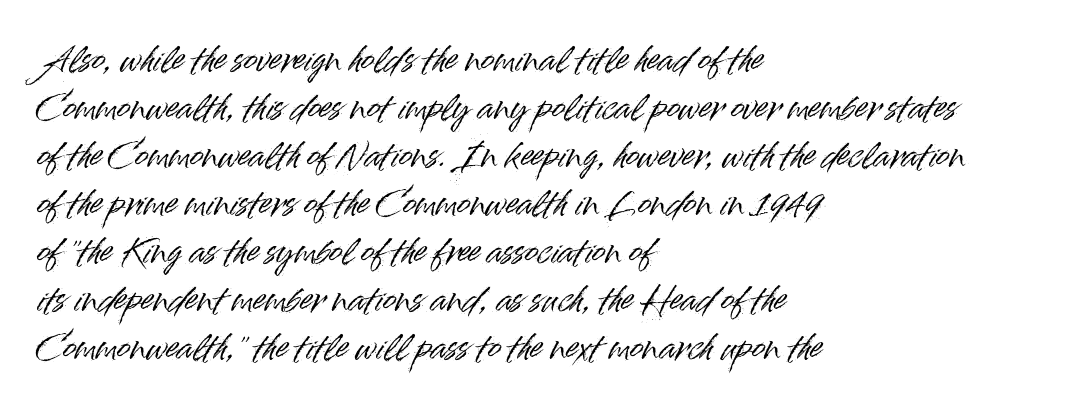
Q: Is the text italic (slanted)? A: Yes.
Q: Is the typeface a serif or a sans-serif typeface? A: Sans-serif.
Q: Is the text underlined? A: No.
Q: How is the paragraph aligned? A: Left-aligned.
Q: Is the spacing between letters normal or unusually wide? A: Normal.
Q: Is the spacing between lines tight, normal or loose? A: Normal.
Q: Width (condensed, normal, or wide)? A: Normal.
Q: Stroke contrast? A: High.
Q: x-height? A: Small.
Q: Monospaced? A: No.
